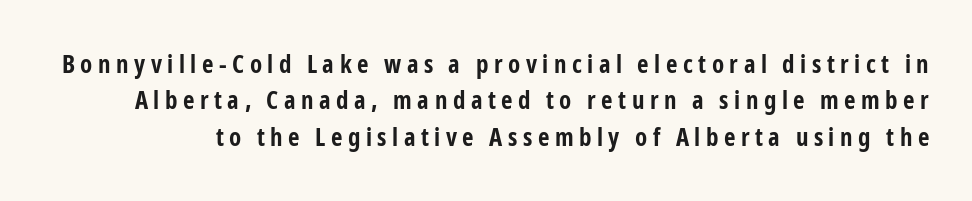
Look at the stroke-to-counter ratio: heavy, a bold. The line texture is sparse and dotted thanks to wide tracking. In terms of leading, this rendering sits right in the middle. The typography opts for an upright posture over an oblique one. A bare baseline throughout the passage.
